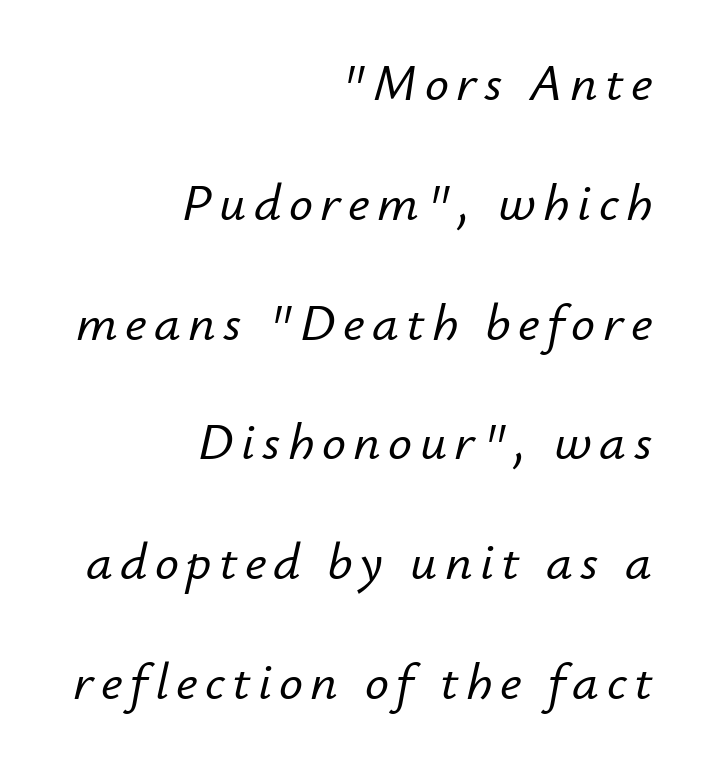
The image shows 53 px text type, italic (leaning right); set right-aligned, loose line spacing (2.26x), not underlined; low stroke contrast and a small x-height.
